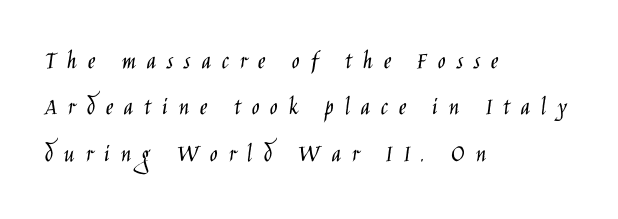
{"bold": "no", "underline": "no", "align": "left", "line_spacing_ratio": 1.78, "letter_spacing": "wide", "letter_spacing_em": 0.41, "glyph_px": 26}
